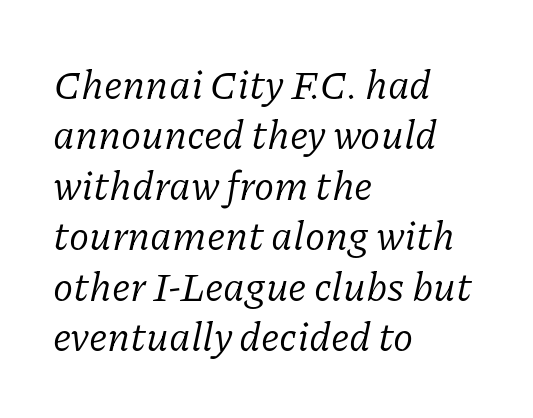
Stroke terminals: seriffed. Nothing unusual about the tracking: characters are spaced as the font intends. Underline: absent. If you drew a line through each stem, it would be angled. Varying glyph widths throughout — classic text-font behaviour.
